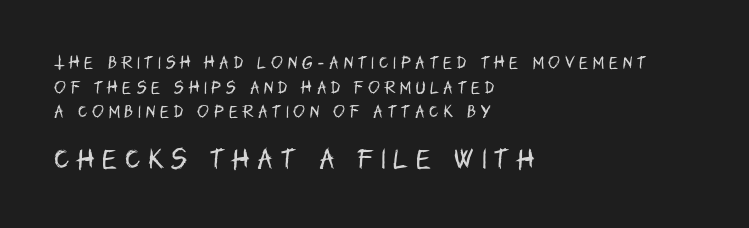
Q: Is the text bold? A: No.
Q: Is the text italic (slanted)? A: No, it is upright.
Q: Is the text underlined? A: No.
Q: How is the paragraph aligned? A: Left-aligned.
Q: Is the spacing between letters normal or unusually wide? A: Unusually wide.
Q: Which block of text is set in a larger size, the first (top) or the second (bottom)? A: The second (bottom) one.
